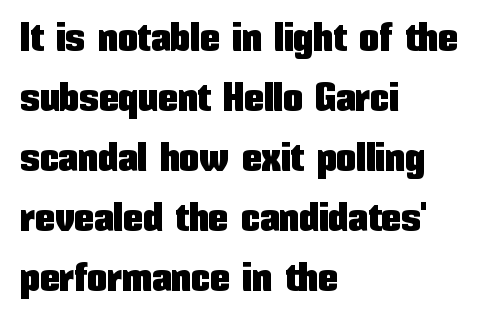
{"serif": "no", "italic": "no", "width": "condensed", "stroke_contrast": "low", "x_height": "medium", "monospaced": "no", "underline": "no", "align": "left", "line_spacing": "normal", "line_spacing_ratio": 1.5, "letter_spacing": "normal", "letter_spacing_em": 0.0, "glyph_px": 40}
